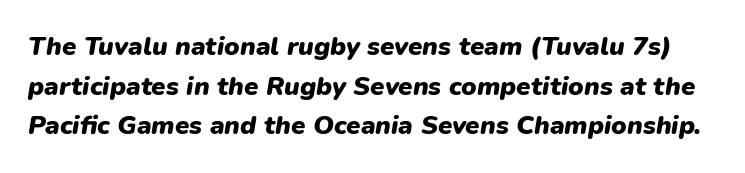
The image shows 26 px bold type, italic (leaning right); set normal line spacing (1.52x), normal letter spacing, not underlined.
